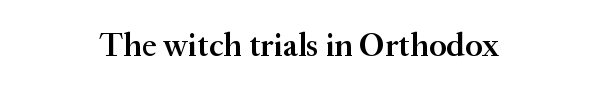
{"serif": "yes", "italic": "no", "bold": "semi", "weight": "semibold", "width": "normal", "stroke_contrast": "medium", "x_height": "small", "monospaced": "no", "underline": "no", "align": "center", "letter_spacing": "normal", "letter_spacing_em": 0.0, "glyph_px": 33}
